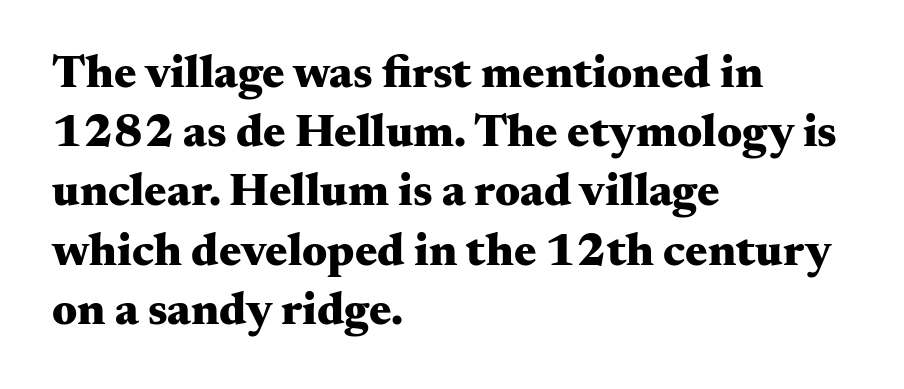
{"serif": "yes", "italic": "no", "bold": "yes", "weight": "heavy", "width": "wide", "stroke_contrast": "medium", "x_height": "small", "monospaced": "no", "underline": "no", "align": "left", "line_spacing": "normal", "line_spacing_ratio": 1.26, "letter_spacing": "normal", "letter_spacing_em": 0.0, "glyph_px": 47}
